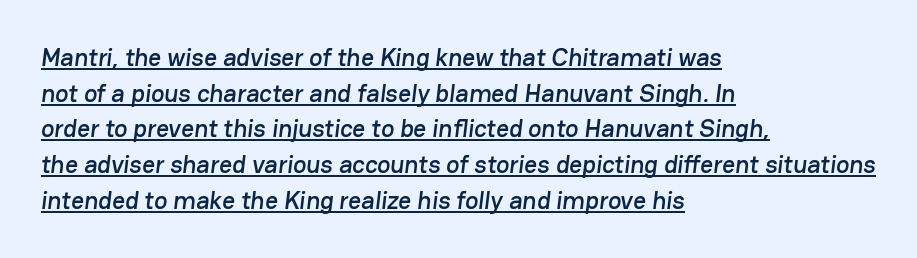
The image shows 25 px text type; set left-aligned, normal line spacing (1.43x), normal letter spacing, underlined.
